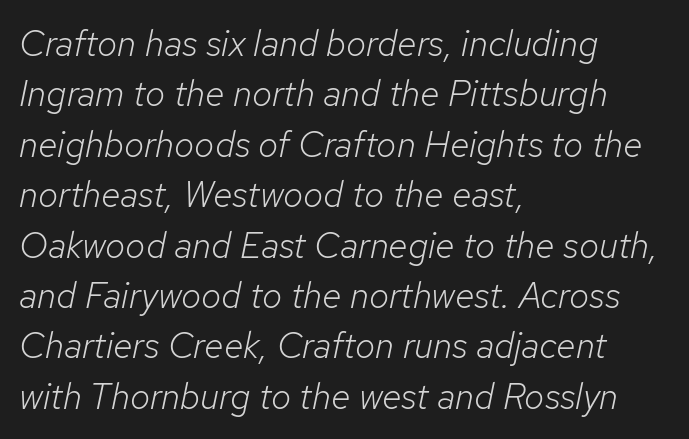
Q: Is the text bold? A: No.
Q: Is the text italic (slanted)? A: Yes, it leans right by about 12 degrees.
Q: Is the text underlined? A: No.
Q: How is the paragraph aligned? A: Left-aligned.
Q: Is the spacing between letters normal or unusually wide? A: Normal.
Q: Is the spacing between lines tight, normal or loose? A: Normal.
Q: Width (condensed, normal, or wide)? A: Normal.
Q: Stroke contrast? A: Low.
Q: x-height? A: Medium.
Q: Monospaced? A: No.
